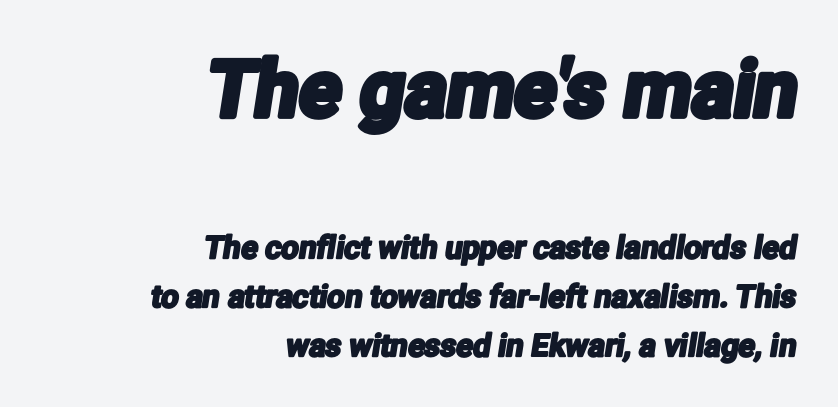
The image shows 78 px condensed sans-serif type; set right-aligned, normal line spacing (1.58x), normal letter spacing, not underlined; the first (top) block is 2.52x larger; low stroke contrast and a medium x-height.
